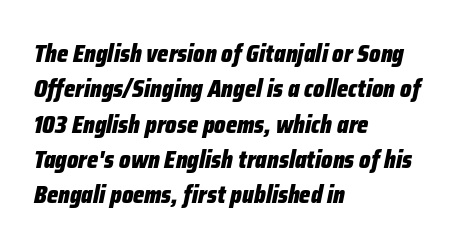
{"italic": "yes", "lean": "right", "slant_degrees": 12, "bold": "yes", "underline": "no", "align": "left", "line_spacing": "normal", "line_spacing_ratio": 1.47, "letter_spacing": "normal", "letter_spacing_em": 0.0, "glyph_px": 24}
